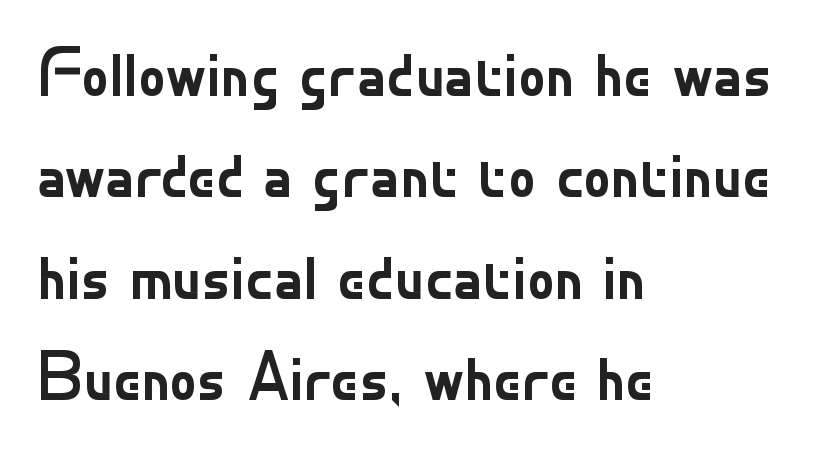
Each row of text sits above clean, open space. The passage shown stacks its lines at a standard gap. Short and long lines alike share a common starting point at left. This sample uses plain, unmodified letter spacing. The type family on display is of the sans-serif kind. Ink coverage per letter is moderate at most.
